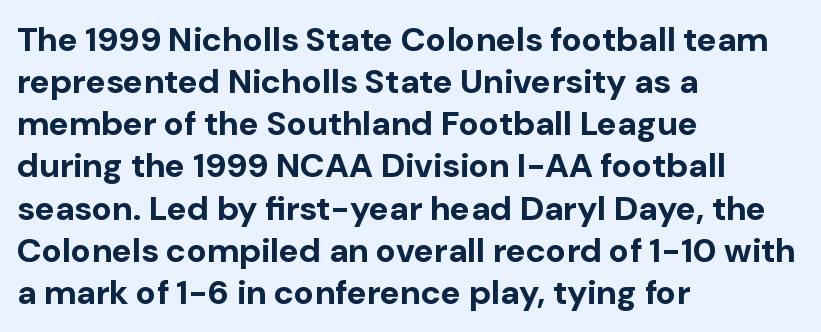
Q: Is the text bold? A: Yes.
Q: Is the text italic (slanted)? A: No, it is upright.
Q: Is the typeface a serif or a sans-serif typeface? A: Sans-serif.
Q: Is the text underlined? A: No.
Q: How is the paragraph aligned? A: Left-aligned.
Q: Is the spacing between letters normal or unusually wide? A: Normal.
Q: Width (condensed, normal, or wide)? A: Normal.
Q: Stroke contrast? A: Low.
Q: x-height? A: Medium.
Q: Monospaced? A: No.
